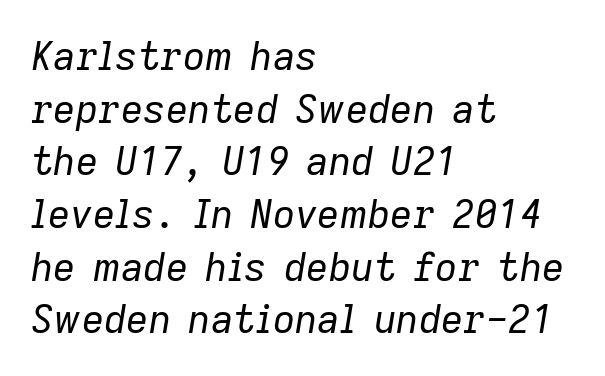
Q: Is the text bold? A: No.
Q: Is the text italic (slanted)? A: Yes, it leans right by about 9 degrees.
Q: Is the text underlined? A: No.
Q: How is the paragraph aligned? A: Left-aligned.
Q: Is the spacing between letters normal or unusually wide? A: Normal.
Q: Is the spacing between lines tight, normal or loose? A: Normal.
Q: Width (condensed, normal, or wide)? A: Normal.
Q: Stroke contrast? A: Low.
Q: x-height? A: Medium.
Q: Monospaced? A: No.
